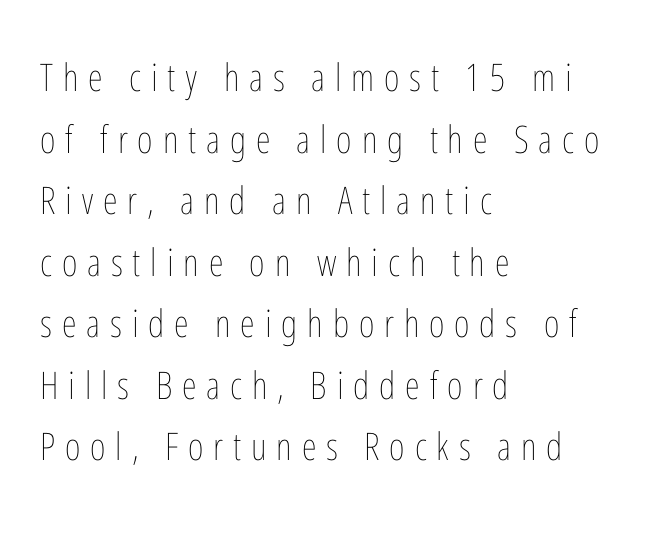
Posture: straight, roman, zero tilt. Each row of text sits above clean, open space. Caption: face not bold, strokes unweighted. This rendering widens character spacing well past its baseline value.
